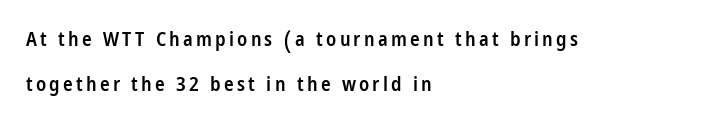
Q: Is the text bold? A: Semi-bold.
Q: Is the text italic (slanted)? A: No, it is upright.
Q: Is the text underlined? A: No.
Q: How is the paragraph aligned? A: Left-aligned.
Q: Is the spacing between lines tight, normal or loose? A: Loose.
